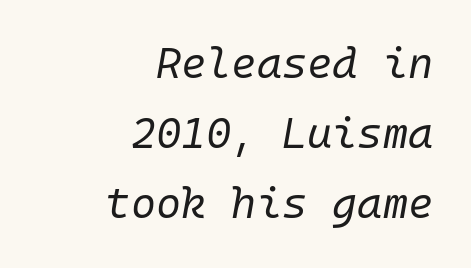
The image shows 43 px regular-weight type, italic (leaning right); set right-aligned, normal line spacing (1.63x), normal letter spacing, not underlined; low stroke contrast and a medium x-height.
